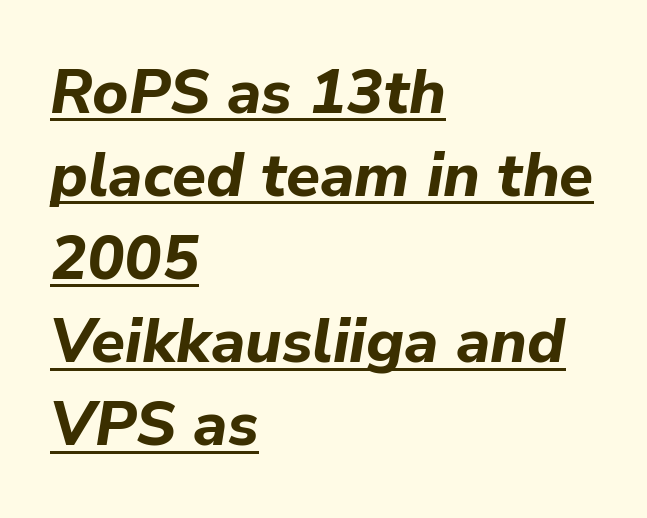
The image shows 62 px bold type, italic (leaning right); set left-aligned, normal line spacing (1.34x), normal letter spacing, underlined; low stroke contrast and a medium x-height.
